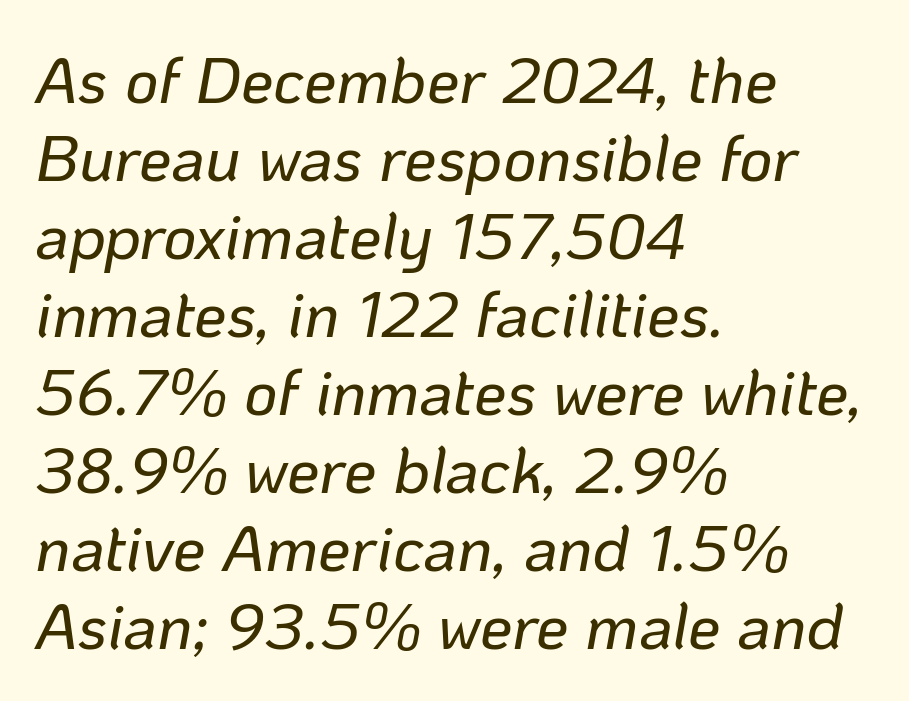
The image shows 65 px text type, italic (leaning right); set left-aligned, line spacing 1.2x, normal letter spacing, not underlined; low stroke contrast and a medium x-height.
